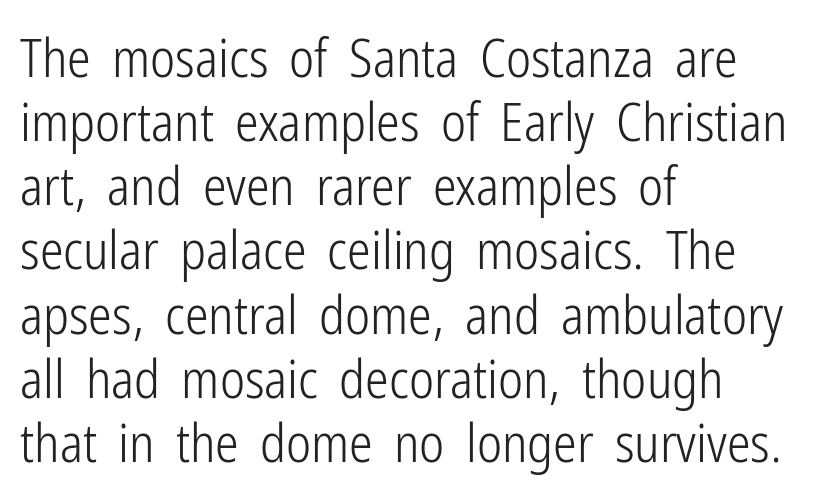
Only glyphs here, with clear space below each row. The letters carry no serifs — their stems end cleanly without finishing strokes. Quick note: not italic, upright. Is the block centered? No — it sits flush against the left margin. This reads as an unemphasized weight, regular at the heaviest. Nobody touched the tracking dial on this one.
